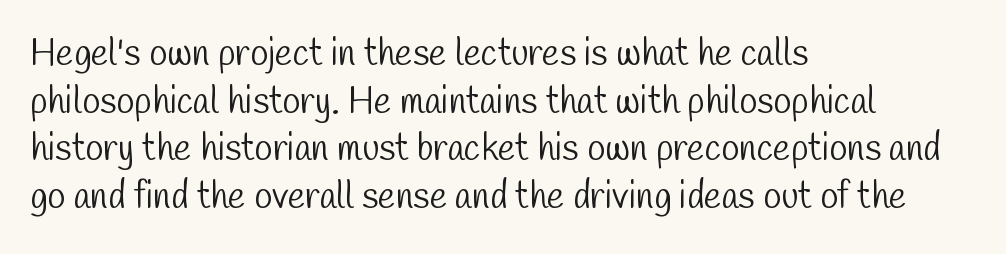
Q: Is the text bold? A: No.
Q: Is the typeface a serif or a sans-serif typeface? A: Sans-serif.
Q: Is the text underlined? A: No.
Q: How is the paragraph aligned? A: Left-aligned.
Q: Is the spacing between letters normal or unusually wide? A: Normal.
Q: Is the spacing between lines tight, normal or loose? A: Normal.
Q: Width (condensed, normal, or wide)? A: Condensed.
Q: Stroke contrast? A: Low.
Q: x-height? A: Medium.
Q: Monospaced? A: No.
